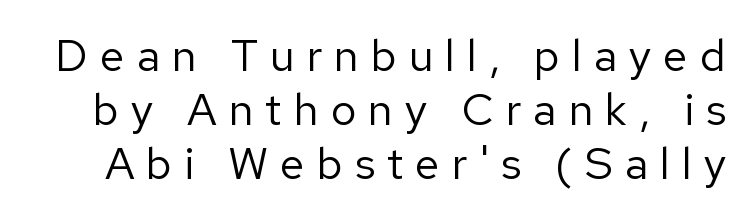
Q: Is the text bold? A: No.
Q: Is the text italic (slanted)? A: No, it is upright.
Q: Is the typeface a serif or a sans-serif typeface? A: Sans-serif.
Q: Is the text underlined? A: No.
Q: Is the spacing between letters normal or unusually wide? A: Unusually wide.
Q: Width (condensed, normal, or wide)? A: Normal.
Q: Stroke contrast? A: Low.
Q: x-height? A: Medium.
Q: Monospaced? A: No.
